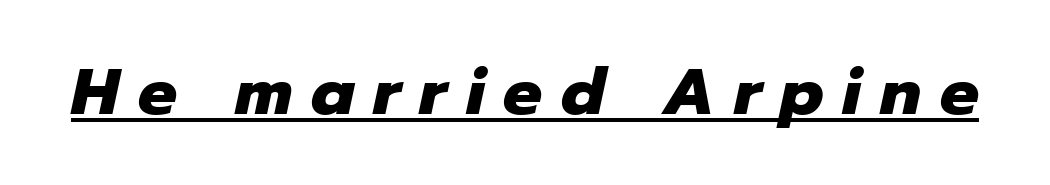
The image shows 65 px heavy type, italic (leaning right); set unusually wide letter spacing (+0.29 em), underlined; low stroke contrast and a medium x-height.
